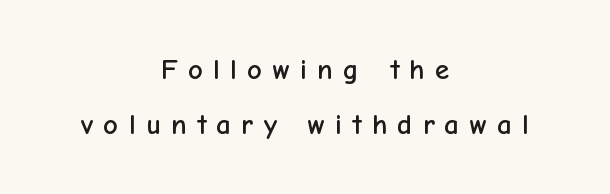
Look at the tracking — it's clearly loosened, letters drifting apart. Rule under the text: the space is simply empty. This sample uses a sans-serif face. This sample has the flowing, uneven cadence of proportional lettering.
